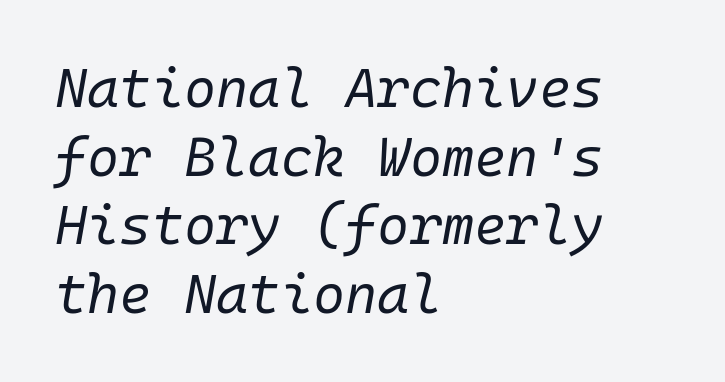
Standard letterfit; no display-style spreading of the glyphs. Compared with typical paragraphs, the rows here are spaced about the same. The setting favours the left margin, as ordinary paragraphs usually do. These lines were composed using italics. Descenders hang freely into open space. The font sits on the lighter half of the weight spectrum, regular included.
